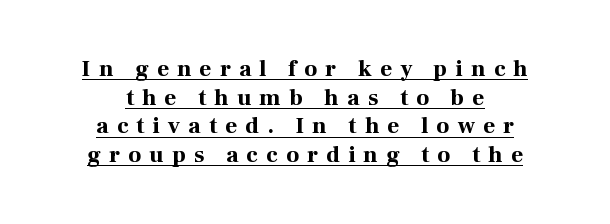
In terms of weight, the rendering is a true, heavy bold. Typeset on center — no edge is straight. The line-height multiplier appears to be the usual default. In designer terms, the underline attribute is active on this setting. If you drew a line through each stem, it would be perfectly vertical.
